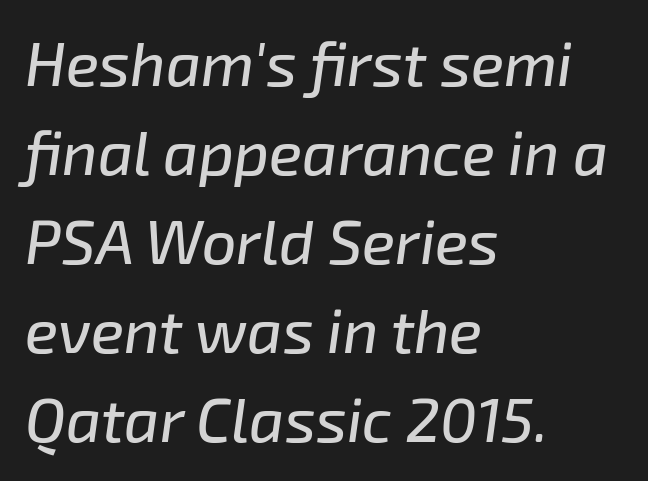
{"italic": "yes", "lean": "right", "slant_degrees": 8, "width": "normal", "stroke_contrast": "low", "x_height": "medium", "monospaced": "no", "underline": "no", "align": "left", "line_spacing": "normal", "line_spacing_ratio": 1.46, "letter_spacing": "normal", "letter_spacing_em": 0.0, "glyph_px": 61}
